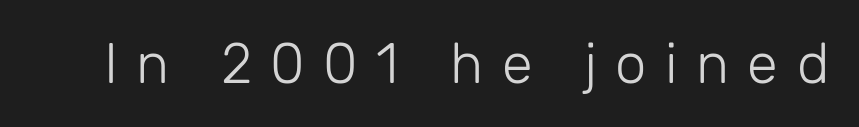
{"serif": "no", "italic": "no", "bold": "no", "weight": "light", "width": "normal", "stroke_contrast": "low", "x_height": "medium", "monospaced": "no", "underline": "no", "letter_spacing": "wide", "letter_spacing_em": 0.33, "glyph_px": 56}
